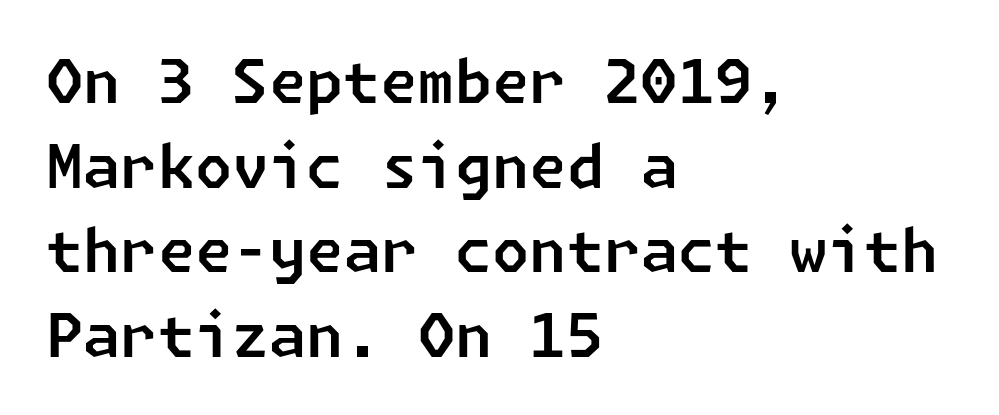
The image shows 60 px sans-serif type; set left-aligned, normal line spacing (1.41x), normal letter spacing, not underlined; low stroke contrast and a medium x-height.
